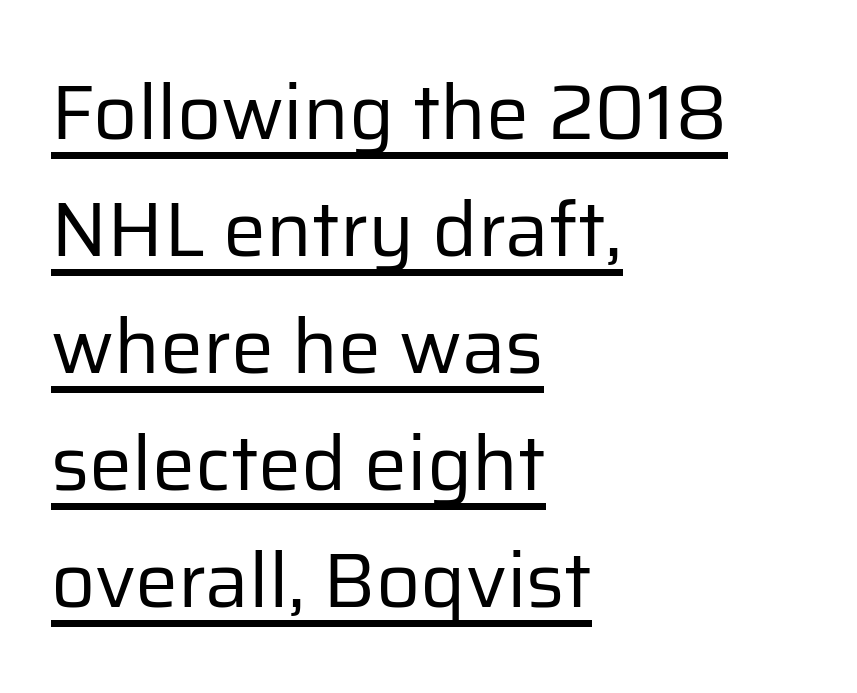
Q: Is the text bold? A: No.
Q: Is the text italic (slanted)? A: No, it is upright.
Q: Is the typeface a serif or a sans-serif typeface? A: Sans-serif.
Q: Is the text underlined? A: Yes.
Q: How is the paragraph aligned? A: Left-aligned.
Q: Is the spacing between letters normal or unusually wide? A: Normal.
Q: Is the spacing between lines tight, normal or loose? A: Normal.
Q: Width (condensed, normal, or wide)? A: Normal.
Q: Stroke contrast? A: Low.
Q: x-height? A: Medium.
Q: Monospaced? A: No.
